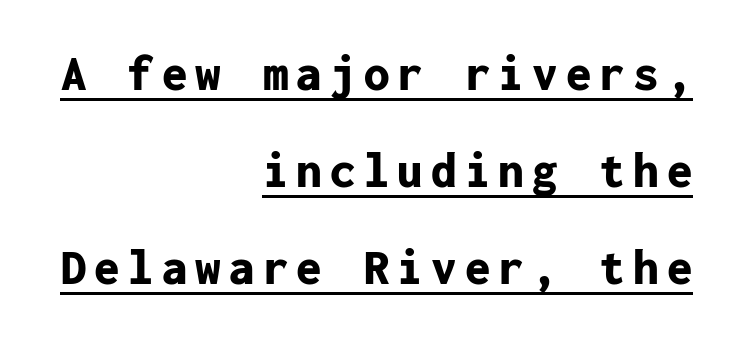
{"serif": "no", "italic": "no", "bold": "yes", "weight": "bold", "width": "normal", "stroke_contrast": "low", "x_height": "medium", "monospaced": "yes", "underline": "yes", "align": "right", "line_spacing": "loose", "line_spacing_ratio": 1.9, "glyph_px": 51}
